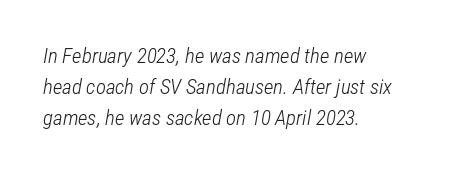
Regarding leading, the lines here are spaced in the standard way. Summary of weight: not heavy and not bold. Layout note: lines flush left. Posture: slanted. The passage shown is not underscored anywhere. The line texture is even and compact thanks to regular tracking.
